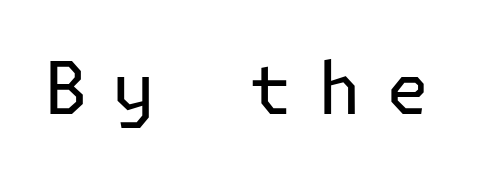
Heaviness? Minimal to ordinary, like unemphasized prose. Honestly, there is no underline to notice here at all. Posture: straight, roman, zero tilt. A sans-serif font was chosen for this passage.
